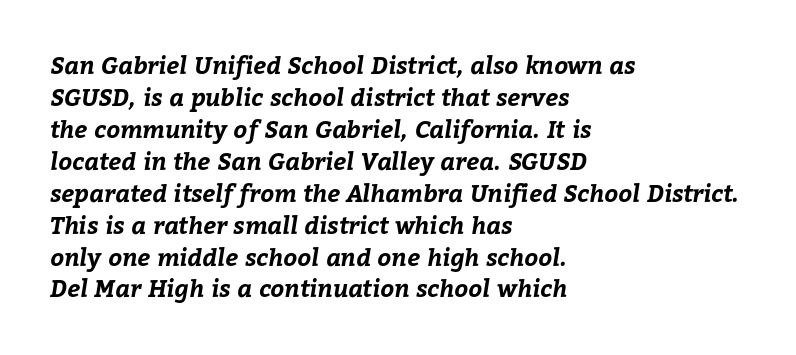
{"bold": "yes", "underline": "no", "align": "left", "line_spacing": "normal", "line_spacing_ratio": 1.33, "letter_spacing": "normal", "letter_spacing_em": 0.0, "glyph_px": 24}
